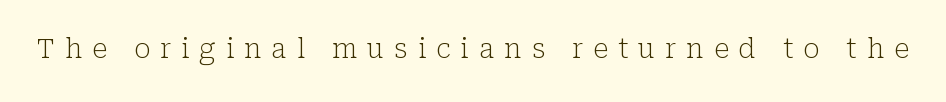
{"italic": "no", "bold": "no", "underline": "no", "letter_spacing": "wide", "letter_spacing_em": 0.37, "glyph_px": 27}
